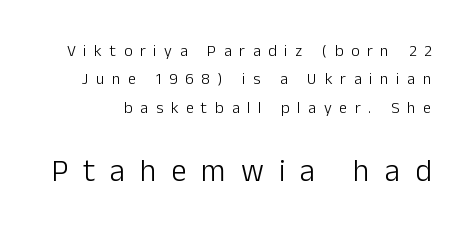
Heaviness? Minimal to ordinary, like unemphasized prose. Check under the words: just untouched page. Posture: vertical. Between these two stacked blocks, the lower one wins on size. There is plenty of visible air inserted between adjacent glyphs.
